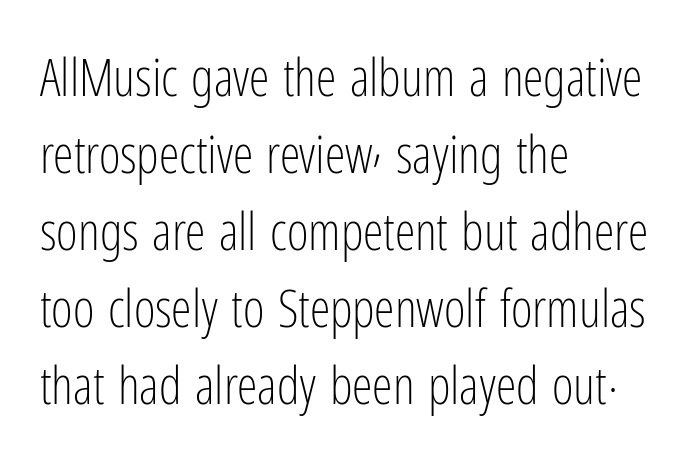
This is roman type, the default non-slanted kind. Bold? No — there's no thickening of the strokes. Line spacing here is normal. In terms of letterform style, serifs are entirely absent. The area under the type is left untouched. A typesetter would call this proportional, since set widths differ per character.
